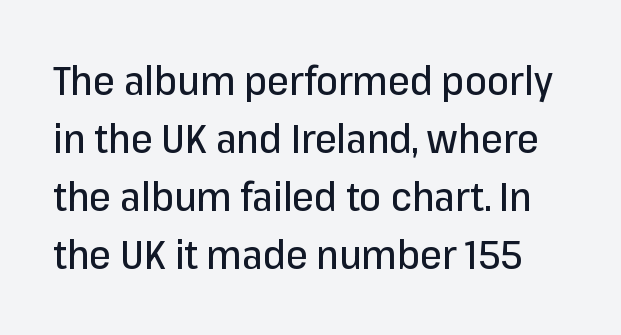
The image shows 39 px sans-serif type, upright; set normal line spacing (1.49x), normal letter spacing, not underlined; low stroke contrast and a medium x-height.
